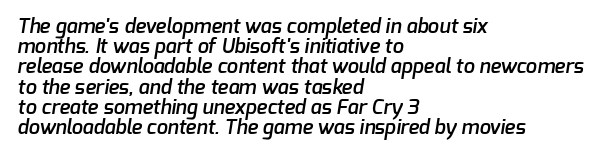
{"bold": "semi", "underline": "no", "align": "left", "line_spacing": "tight", "line_spacing_ratio": 1.01, "letter_spacing": "normal", "letter_spacing_em": 0.0, "glyph_px": 20}
